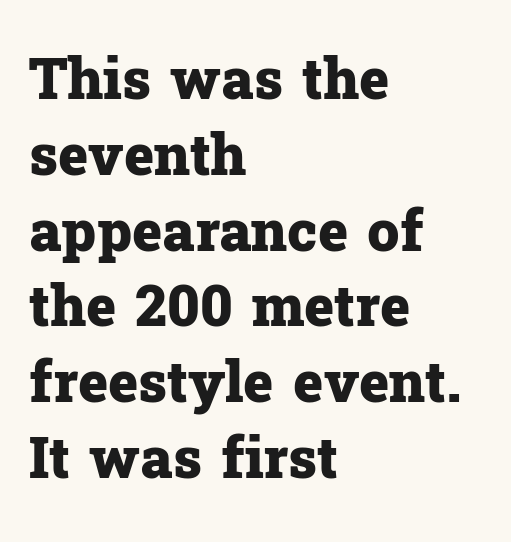
The image shows 57 px heavy serif type, upright; set left-aligned, normal line spacing (1.33x), normal letter spacing, not underlined; low stroke contrast and a medium x-height.
